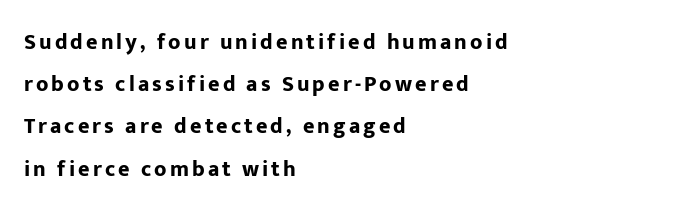
Q: Is the text bold? A: Yes.
Q: Is the text italic (slanted)? A: No, it is upright.
Q: Is the text underlined? A: No.
Q: How is the paragraph aligned? A: Left-aligned.
Q: Is the spacing between lines tight, normal or loose? A: Loose.
